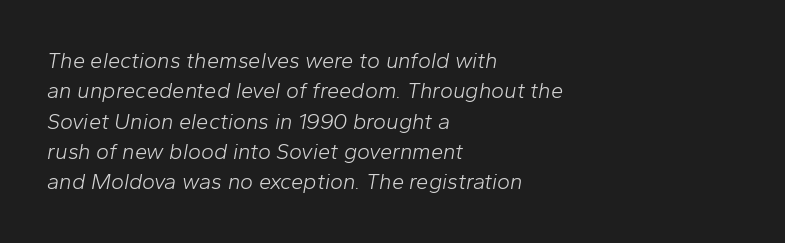
The image shows 22 px text type, italic (leaning right); set left-aligned, normal line spacing (1.38x), normal letter spacing, not underlined.
